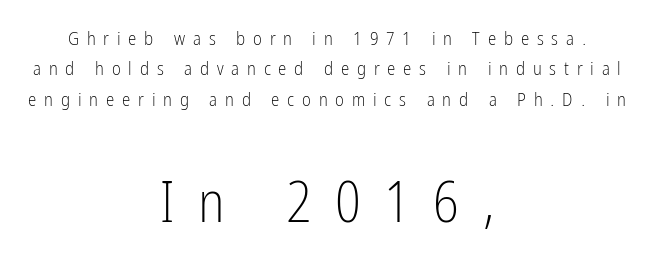
Q: Is the text bold? A: No.
Q: Is the text italic (slanted)? A: No, it is upright.
Q: Is the typeface a serif or a sans-serif typeface? A: Sans-serif.
Q: Is the text underlined? A: No.
Q: How is the paragraph aligned? A: Centered.
Q: Is the spacing between letters normal or unusually wide? A: Unusually wide.
Q: Is the spacing between lines tight, normal or loose? A: Normal.
Q: Which block of text is set in a larger size, the first (top) or the second (bottom)? A: The second (bottom) one.
Q: Width (condensed, normal, or wide)? A: Condensed.
Q: Stroke contrast? A: Low.
Q: x-height? A: Medium.
Q: Monospaced? A: No.
